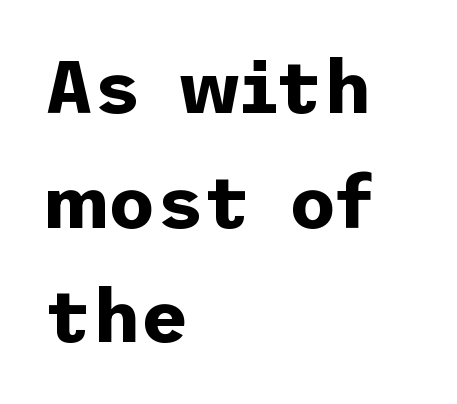
The image shows 74 px bold sans-serif type, upright; set left-aligned, normal line spacing (1.55x), normal letter spacing, not underlined; low stroke contrast and a medium x-height.
